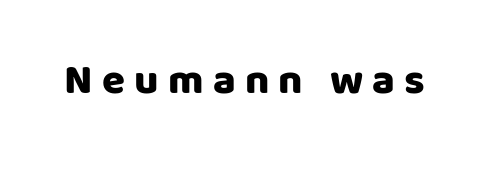
No word sits above an underline. Character widths vary here, with narrow letters taking less room than wide ones. A roman cut, with each character standing at attention. The letters carry no serifs — their stems end cleanly without finishing strokes.
